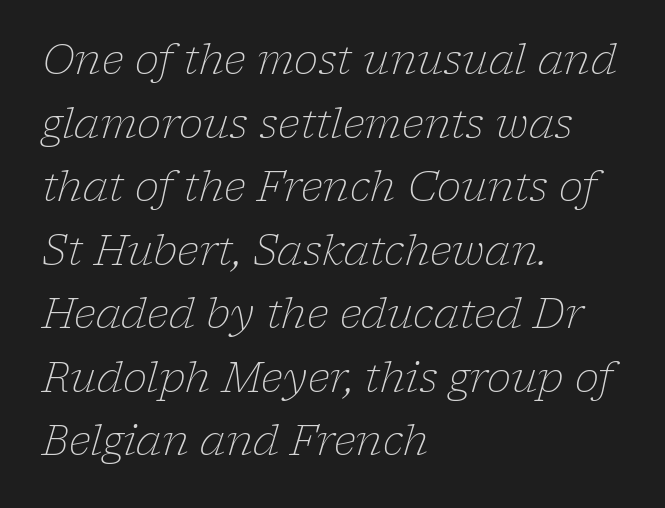
The image shows 41 px light serif type, italic (leaning right); set left-aligned, normal line spacing (1.55x), normal letter spacing, not underlined; low stroke contrast and a medium x-height.
